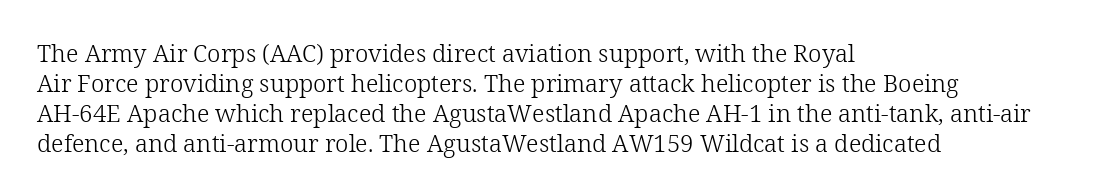
Q: Is the text bold? A: No.
Q: Is the text italic (slanted)? A: No, it is upright.
Q: Is the text underlined? A: No.
Q: How is the paragraph aligned? A: Left-aligned.
Q: Is the spacing between letters normal or unusually wide? A: Normal.
Q: Is the spacing between lines tight, normal or loose? A: Normal.
